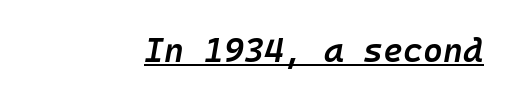
The image shows 34 px semibold type, italic (leaning right); set right-aligned, normal letter spacing, underlined; low stroke contrast and a medium x-height.
